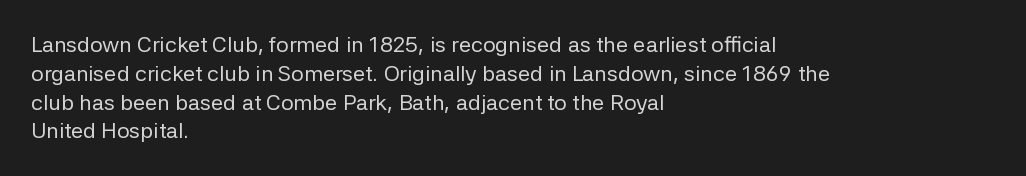
The image shows 22 px text type, upright; set left-aligned, normal line spacing (1.31x), normal letter spacing, not underlined.
